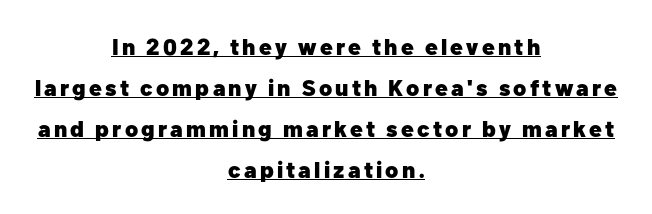
{"italic": "no", "bold": "yes", "underline": "yes", "align": "center", "line_spacing_ratio": 1.78, "glyph_px": 23}
